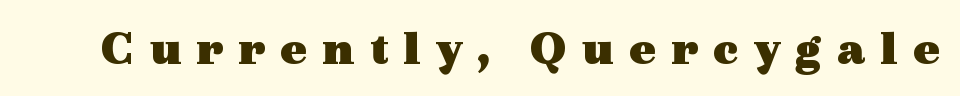
The image shows 50 px heavy, wide serif type, upright; set unusually wide letter spacing (+0.29 em), not underlined; a medium x-height.
